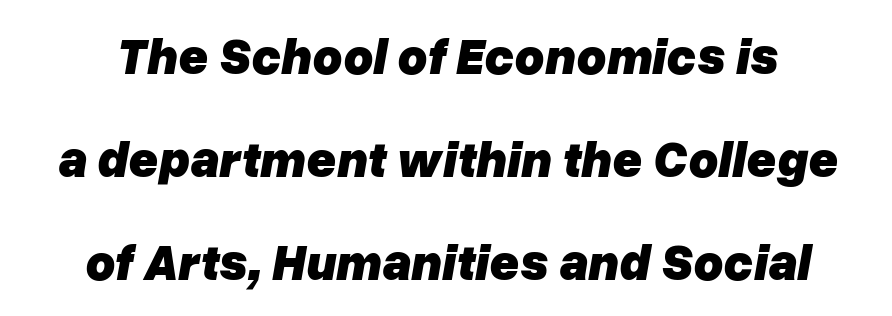
{"italic": "yes", "lean": "right", "slant_degrees": 10, "bold": "yes", "weight": "heavy", "width": "normal", "stroke_contrast": "low", "x_height": "medium", "monospaced": "no", "underline": "no", "line_spacing": "loose", "line_spacing_ratio": 2.02, "letter_spacing": "normal", "letter_spacing_em": 0.0, "glyph_px": 51}
